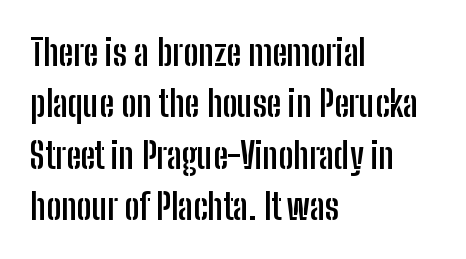
The image shows 36 px semibold, condensed sans-serif type, upright; set left-aligned, normal line spacing (1.43x), normal letter spacing, not underlined; low stroke contrast and a medium x-height.
